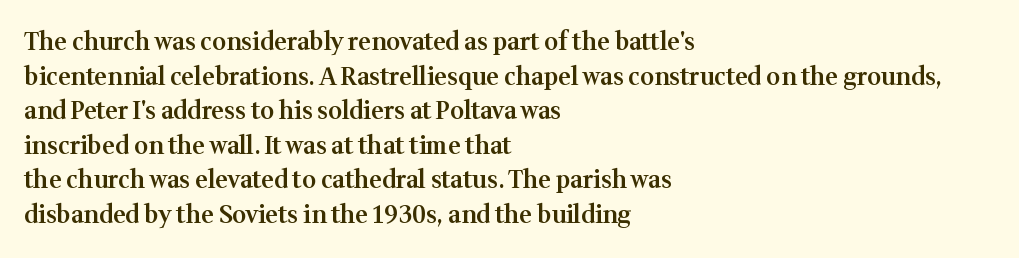
Inter-character spacing is left at the font's built-in metrics. Is there any slant? The stems are plumb. Reading down the block, your eye returns to a fixed left position each line. A semibold gives these letters moderate extra thickness, short of bold.
